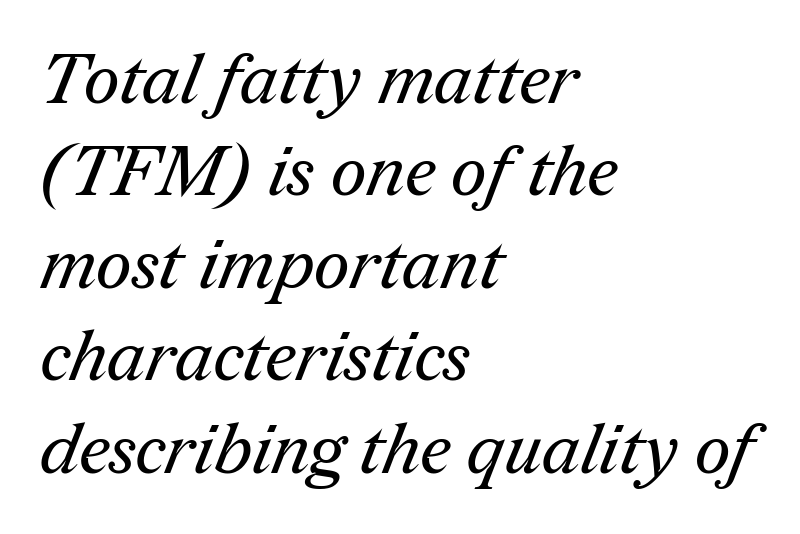
The image shows 70 px regular-weight serif type; set left-aligned, normal line spacing (1.32x), normal letter spacing, not underlined; medium stroke contrast and a medium x-height.
